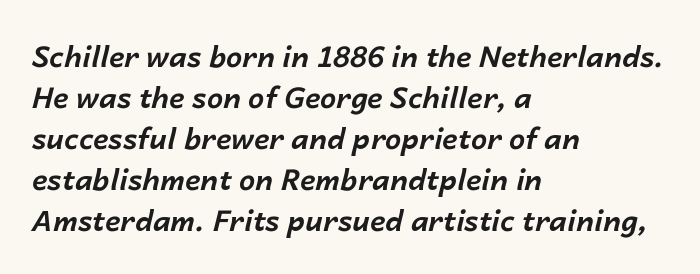
Q: Is the text bold? A: Yes.
Q: Is the text italic (slanted)? A: Yes, it leans right by about 14 degrees.
Q: Is the text underlined? A: No.
Q: How is the paragraph aligned? A: Left-aligned.
Q: Is the spacing between letters normal or unusually wide? A: Normal.
Q: Is the spacing between lines tight, normal or loose? A: Normal.
Q: Width (condensed, normal, or wide)? A: Normal.
Q: Stroke contrast? A: Low.
Q: x-height? A: Medium.
Q: Monospaced? A: No.
